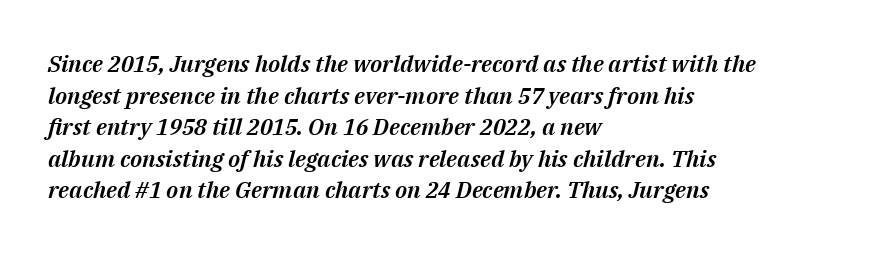
Compared with typical paragraphs, the rows here are spaced about the same. A typesetter would call this zero additional tracking. Typeset ragged right — the left edge is the straight one. Would a proofreader flag this as italicized? Yes.
